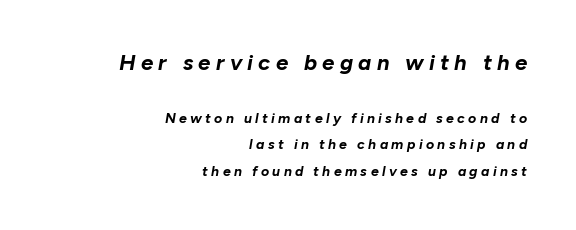
The image shows 22 px bold type, italic (leaning right); set right-aligned, loose line spacing (1.91x), unusually wide letter spacing (+0.24 em), not underlined; the first (top) block is 1.57x larger.
